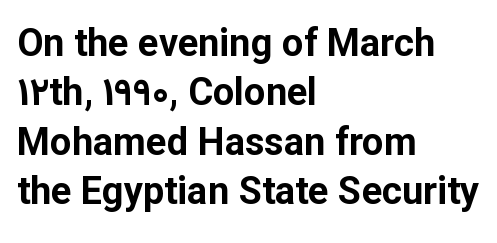
{"serif": "no", "italic": "no", "bold": "yes", "weight": "bold", "width": "normal", "stroke_contrast": "low", "x_height": "medium", "monospaced": "no", "underline": "no", "align": "left", "line_spacing": "normal", "line_spacing_ratio": 1.3, "letter_spacing": "normal", "letter_spacing_em": 0.0, "glyph_px": 38}
